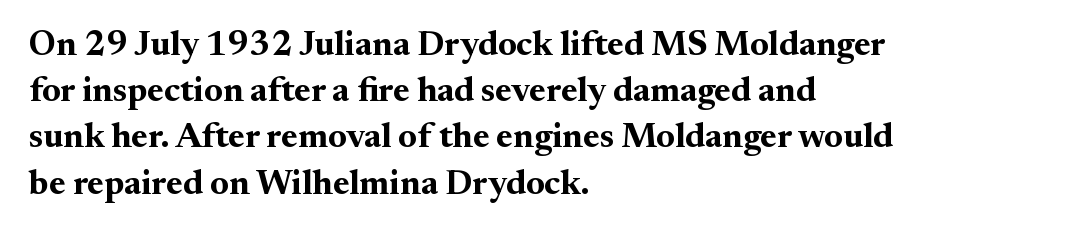
The image shows 35 px bold serif type, upright; set left-aligned, normal line spacing (1.32x), normal letter spacing, not underlined; medium stroke contrast and a small x-height.
